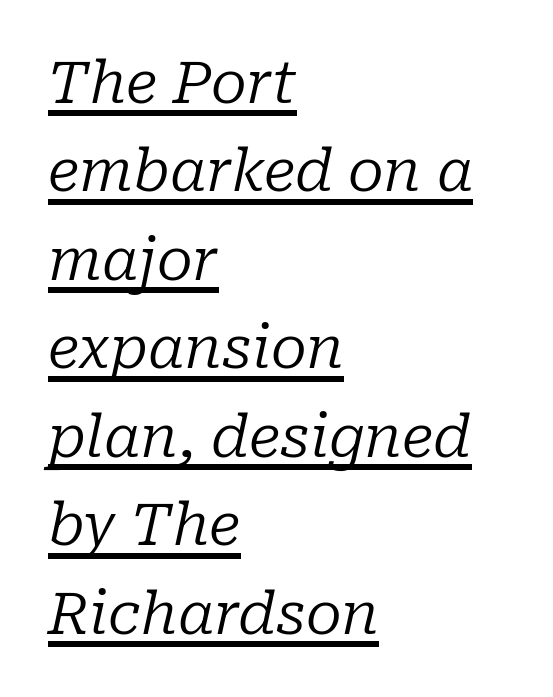
Q: Is the text bold? A: No.
Q: Is the text italic (slanted)? A: Yes, it leans right by about 10 degrees.
Q: Is the typeface a serif or a sans-serif typeface? A: Serif.
Q: Is the text underlined? A: Yes.
Q: How is the paragraph aligned? A: Left-aligned.
Q: Is the spacing between letters normal or unusually wide? A: Normal.
Q: Is the spacing between lines tight, normal or loose? A: Normal.
Q: Width (condensed, normal, or wide)? A: Normal.
Q: Stroke contrast? A: Low.
Q: x-height? A: Medium.
Q: Monospaced? A: No.
